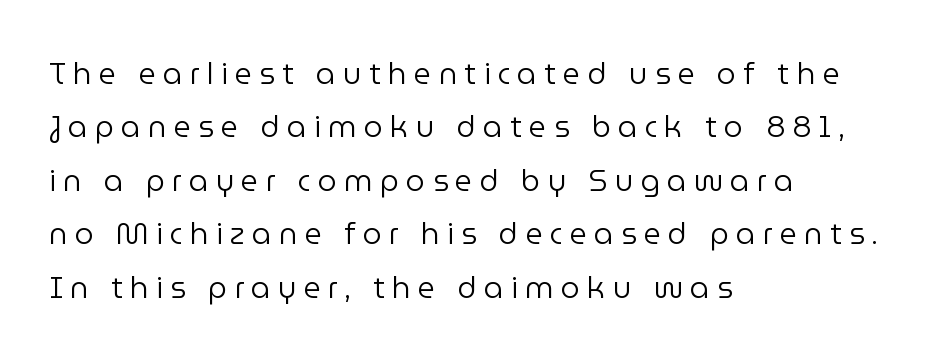
Character widths vary here, with narrow letters taking less room than wide ones. The horizontal fit of the characters is loose and conspicuously gappy. Ink coverage per letter is moderate at most. In terms of letterform style, serifs are entirely absent.
